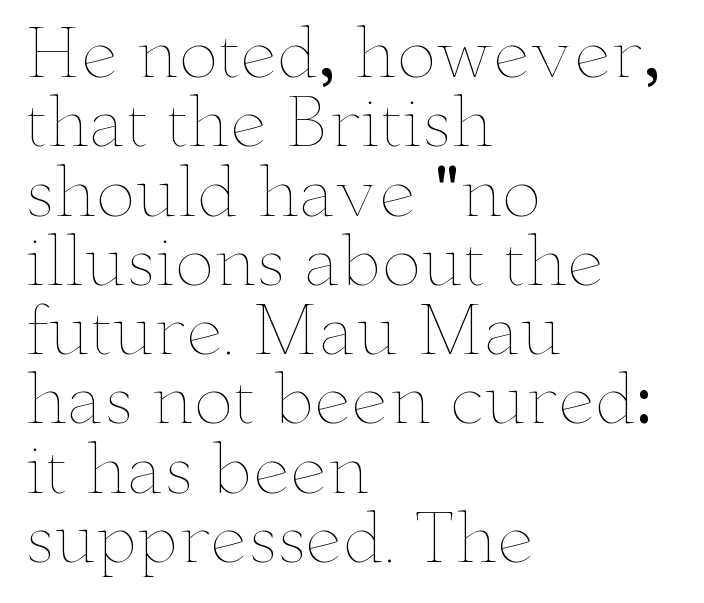
{"italic": "no", "bold": "no", "weight": "thin", "width": "wide", "stroke_contrast": "low", "x_height": "small", "monospaced": "no", "underline": "no", "align": "left", "line_spacing": "tight", "line_spacing_ratio": 1.05, "letter_spacing": "normal", "letter_spacing_em": 0.0, "glyph_px": 66}
